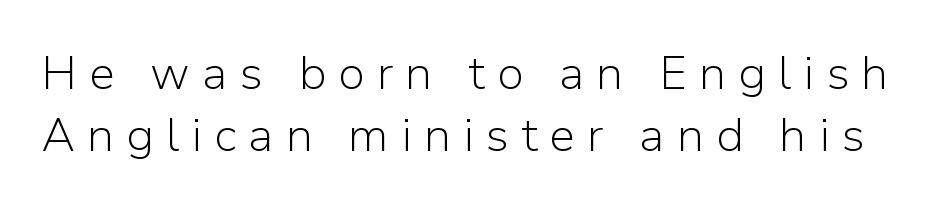
The image shows 47 px light sans-serif type, upright; set normal line spacing (1.32x), unusually wide letter spacing (+0.25 em), not underlined; low stroke contrast and a medium x-height.
